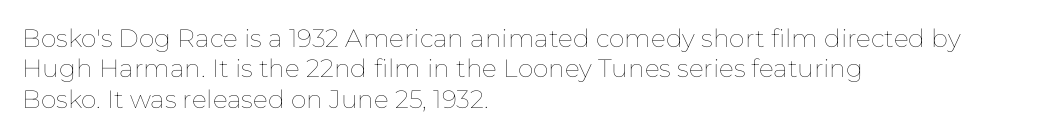
Q: Is the text bold? A: No.
Q: Is the text italic (slanted)? A: No, it is upright.
Q: Is the text underlined? A: No.
Q: How is the paragraph aligned? A: Left-aligned.
Q: Is the spacing between letters normal or unusually wide? A: Normal.
